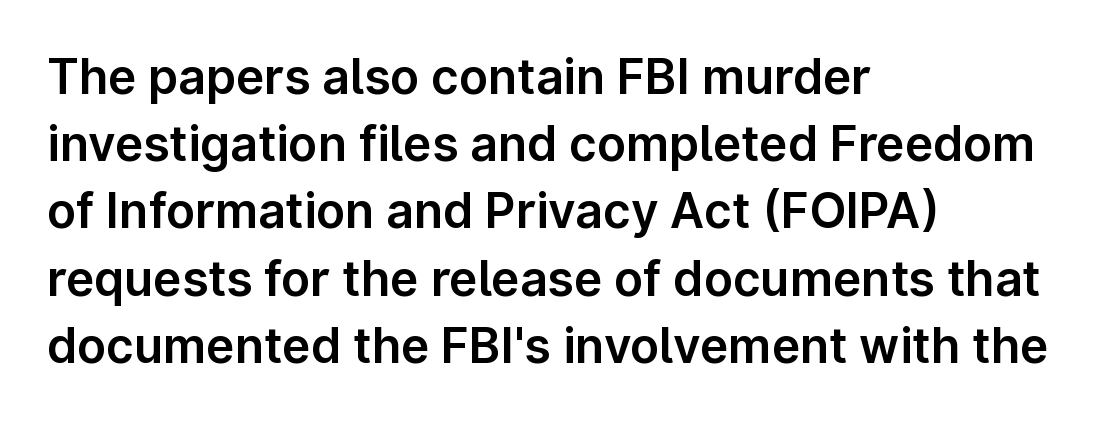
Q: Is the text italic (slanted)? A: No, it is upright.
Q: Is the typeface a serif or a sans-serif typeface? A: Sans-serif.
Q: Is the text underlined? A: No.
Q: How is the paragraph aligned? A: Left-aligned.
Q: Is the spacing between letters normal or unusually wide? A: Normal.
Q: Is the spacing between lines tight, normal or loose? A: Normal.
Q: Width (condensed, normal, or wide)? A: Normal.
Q: Stroke contrast? A: Low.
Q: x-height? A: Medium.
Q: Monospaced? A: No.
